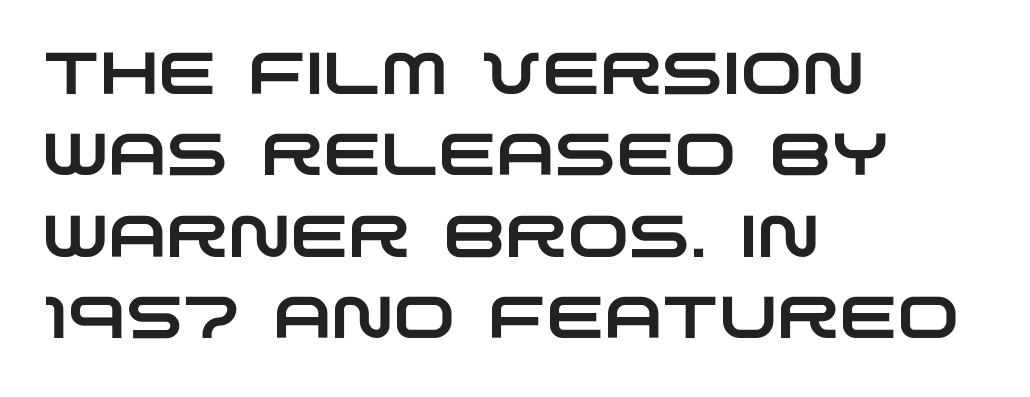
The letters advance in unequal steps, a hallmark of proportional type. The vertical gap from one line to the next is medium. Nobody drew a line under any word here. The passage is arranged the way most books set body copy — flush left.
